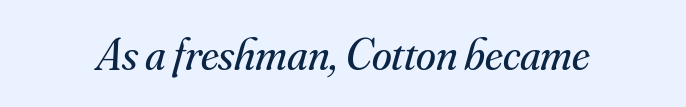
Words appear dense and cohesive because spacing is normal. Check where the strokes stop: tiny serifs finish them off. The typesetting does not lean heavy: it is not bold. Beneath every word, the page is bare. Every character sits at an angle, as italics do. These lines are rendered in a variable-pitch font.
